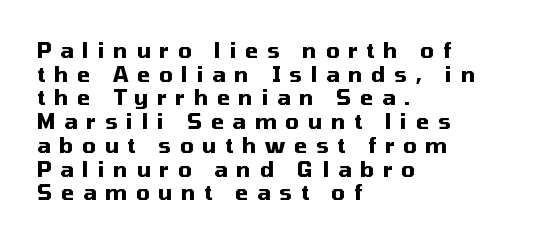
The image shows 21 px bold type, upright; set left-aligned, tight line spacing (1.13x), unusually wide letter spacing (+0.42 em), not underlined.
